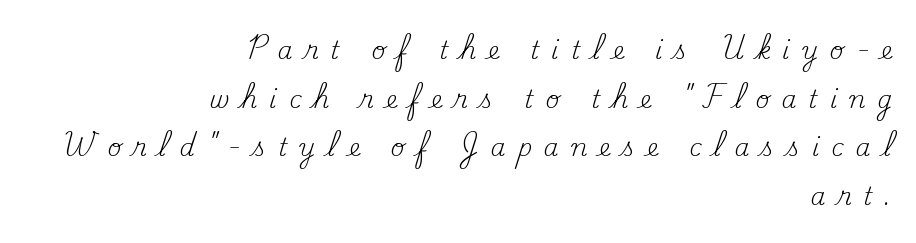
The tracking jumps out immediately: characters are airy and widely separated. The compositor pushed each line to the right boundary. The passage shown stacks its lines with a broad gap. The weight tops out at a normal text grade.
